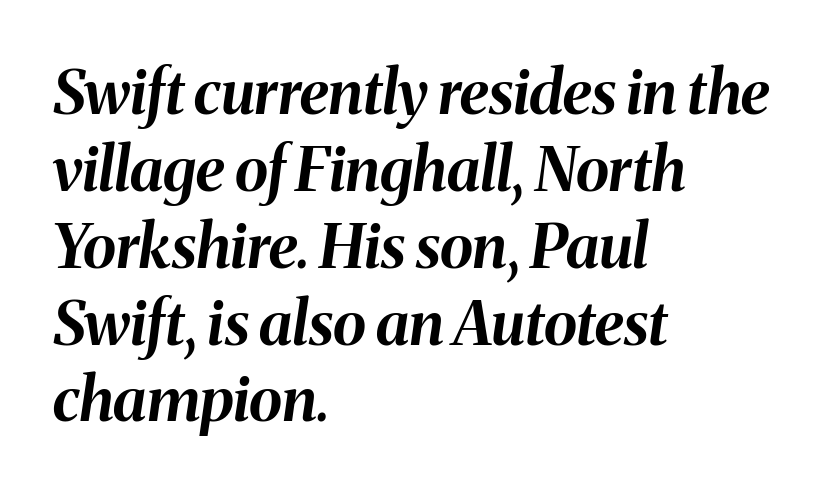
Q: Is the text bold? A: Yes.
Q: Is the text italic (slanted)? A: Yes, it leans right by about 8 degrees.
Q: Is the text underlined? A: No.
Q: How is the paragraph aligned? A: Left-aligned.
Q: Is the spacing between letters normal or unusually wide? A: Normal.
Q: Is the spacing between lines tight, normal or loose? A: Normal.
Q: Width (condensed, normal, or wide)? A: Normal.
Q: Stroke contrast? A: Medium.
Q: x-height? A: Medium.
Q: Monospaced? A: No.
